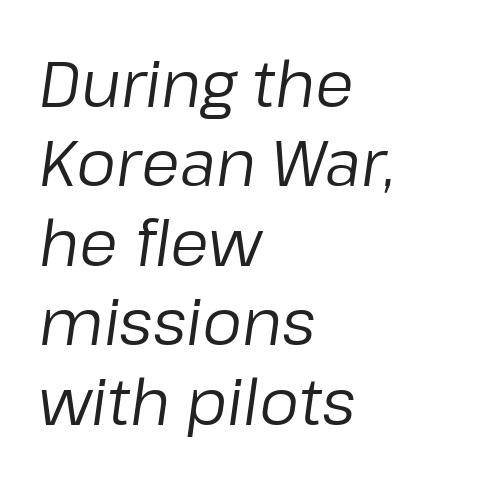
{"italic": "yes", "lean": "right", "slant_degrees": 8, "bold": "no", "weight": "regular", "width": "normal", "stroke_contrast": "low", "x_height": "medium", "monospaced": "no", "underline": "no", "align": "left", "line_spacing": "normal", "line_spacing_ratio": 1.26, "letter_spacing": "normal", "letter_spacing_em": 0.0, "glyph_px": 63}
